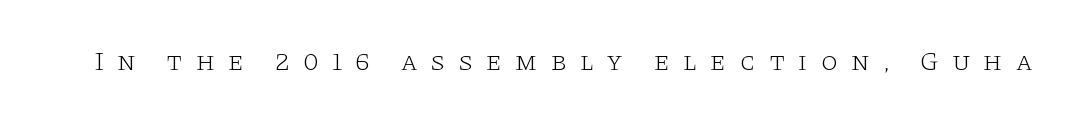
The image shows 27 px text type, upright; set unusually wide letter spacing (+0.48 em), not underlined.
